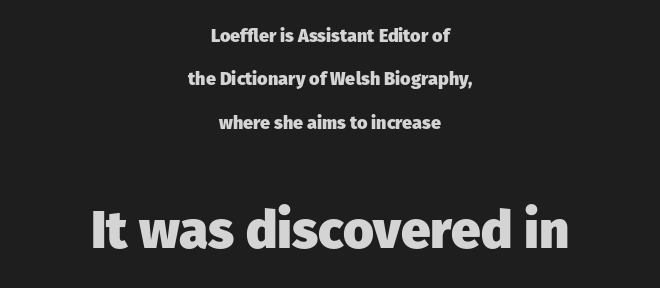
Q: Is the text bold? A: Yes.
Q: Is the text italic (slanted)? A: No, it is upright.
Q: Is the typeface a serif or a sans-serif typeface? A: Sans-serif.
Q: Is the text underlined? A: No.
Q: How is the paragraph aligned? A: Centered.
Q: Is the spacing between letters normal or unusually wide? A: Normal.
Q: Is the spacing between lines tight, normal or loose? A: Loose.
Q: Which block of text is set in a larger size, the first (top) or the second (bottom)? A: The second (bottom) one.
Q: Width (condensed, normal, or wide)? A: Normal.
Q: Stroke contrast? A: Low.
Q: x-height? A: Medium.
Q: Monospaced? A: No.
